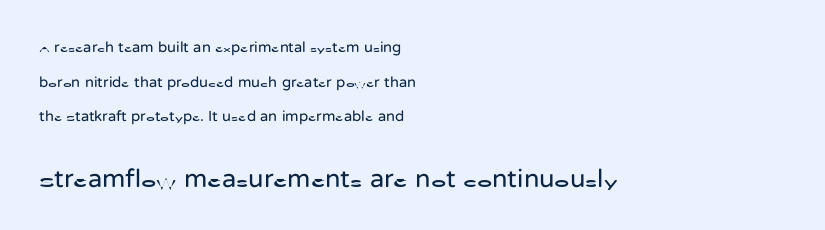
{"italic": "no", "bold": "no", "underline": "no", "align": "left", "line_spacing": "loose", "line_spacing_ratio": 2.31, "letter_spacing": "normal", "letter_spacing_em": 0.0, "larger_block": "second", "size_ratio": 1.73, "glyph_px": 26}
